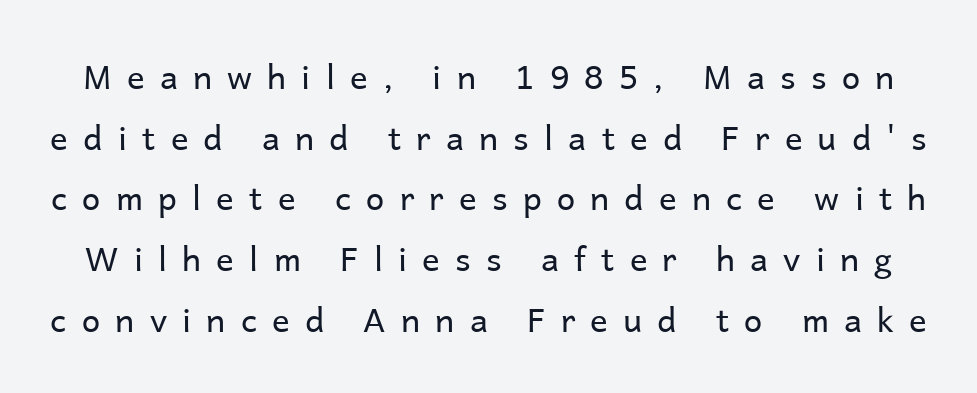
{"serif": "no", "italic": "no", "bold": "no", "weight": "regular", "width": "normal", "stroke_contrast": "low", "x_height": "medium", "monospaced": "no", "underline": "no", "line_spacing_ratio": 1.84, "letter_spacing": "wide", "letter_spacing_em": 0.46, "glyph_px": 33}
